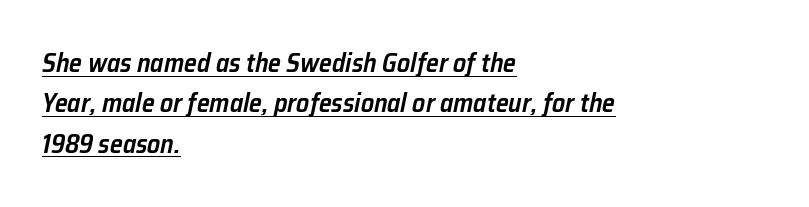
{"italic": "yes", "lean": "right", "slant_degrees": 12, "bold": "semi", "underline": "yes", "align": "left", "line_spacing": "normal", "line_spacing_ratio": 1.55, "letter_spacing": "normal", "letter_spacing_em": 0.0, "glyph_px": 26}
